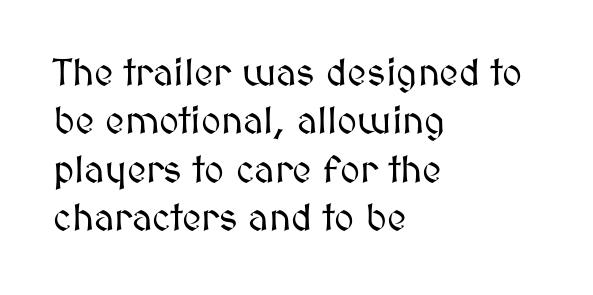
The face used here is proportionally spaced, like ordinary book or web type. These lines stack with their left ends in a neat column. Default kerning and tracking; the words read as compact shapes. Every character sits straight up, as roman type does. Bare-footed words on every line.
